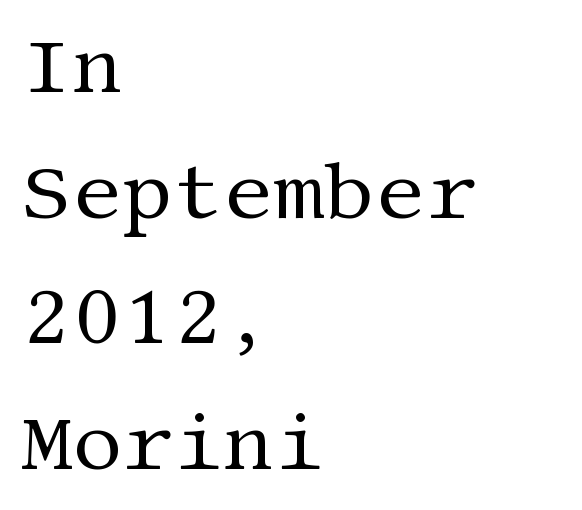
{"serif": "yes", "italic": "no", "bold": "no", "weight": "regular", "width": "normal", "stroke_contrast": "medium", "x_height": "large", "underline": "no", "align": "left", "line_spacing": "normal", "line_spacing_ratio": 1.59, "letter_spacing": "normal", "letter_spacing_em": 0.0, "glyph_px": 79}
